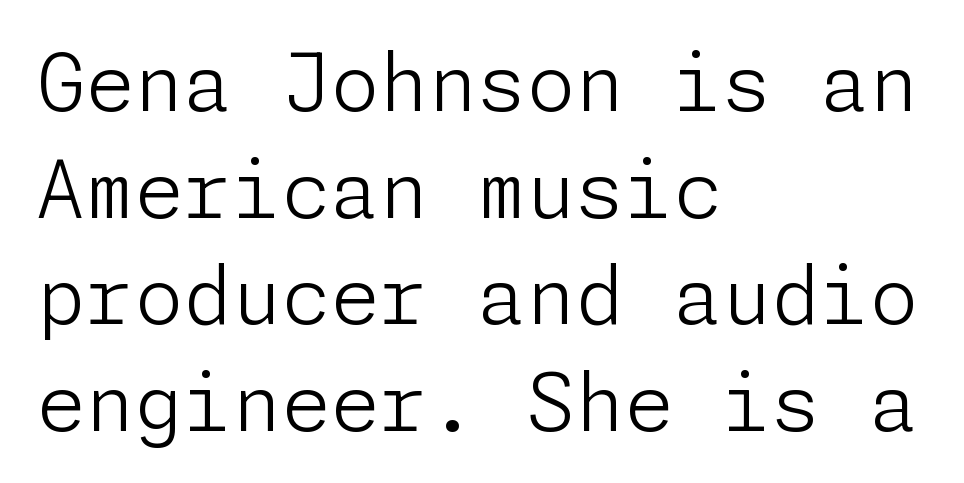
Q: Is the text bold? A: No.
Q: Is the text italic (slanted)? A: No, it is upright.
Q: Is the typeface a serif or a sans-serif typeface? A: Sans-serif.
Q: Is the text underlined? A: No.
Q: How is the paragraph aligned? A: Left-aligned.
Q: Is the spacing between letters normal or unusually wide? A: Normal.
Q: Is the spacing between lines tight, normal or loose? A: Normal.
Q: Width (condensed, normal, or wide)? A: Normal.
Q: Stroke contrast? A: Low.
Q: x-height? A: Medium.
